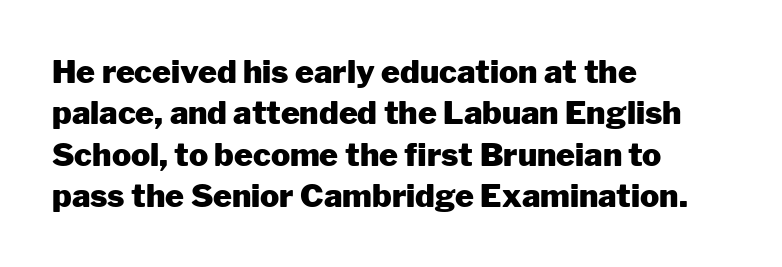
This sample uses an upright cut, with every glyph sitting square on the baseline. Font category for this specimen: sans-serif. A dark, heavy texture on the line: the type is bold. The face used here is proportionally spaced, like ordinary book or web type. Which margin do the lines hug? The left one — the right edge is uneven.
